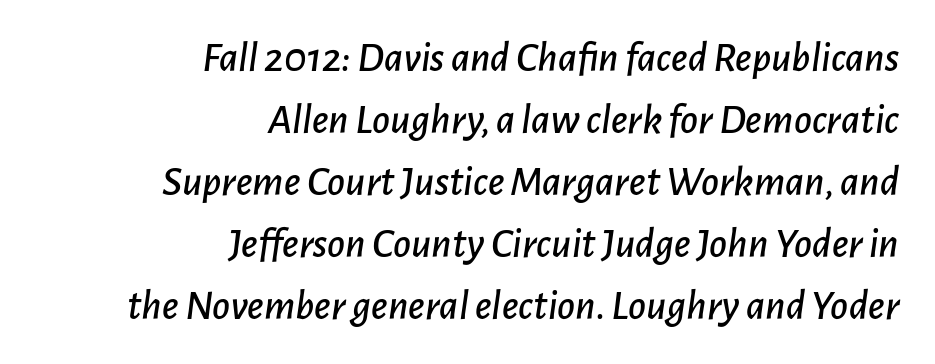
{"italic": "yes", "lean": "right", "slant_degrees": 7, "width": "normal", "stroke_contrast": "low", "x_height": "medium", "monospaced": "no", "underline": "no", "align": "right", "line_spacing": "normal", "line_spacing_ratio": 1.44, "letter_spacing": "normal", "letter_spacing_em": 0.0, "glyph_px": 43}
